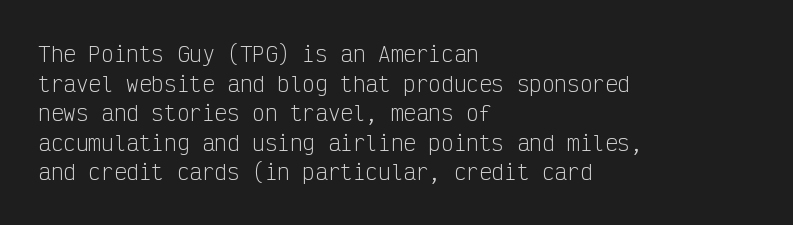
Quick note: underline off. Do the letters lean? They stand straight. The text block is weighted toward the left margin, trailing off unevenly rightward. This rendering leaves character spacing at its baseline value. Vertical spacing — default.
